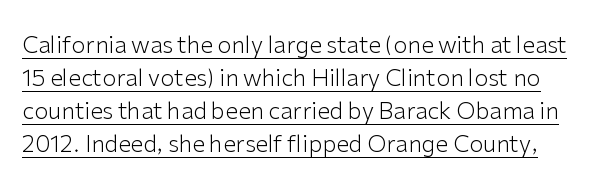
Q: Is the text bold? A: No.
Q: Is the text italic (slanted)? A: No, it is upright.
Q: Is the text underlined? A: Yes.
Q: Is the spacing between letters normal or unusually wide? A: Normal.
Q: Is the spacing between lines tight, normal or loose? A: Normal.
